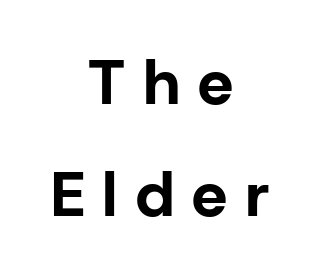
The image shows 63 px bold sans-serif type, upright; set centered, line spacing 1.78x, unusually wide letter spacing (+0.3 em), not underlined; low stroke contrast and a medium x-height.
